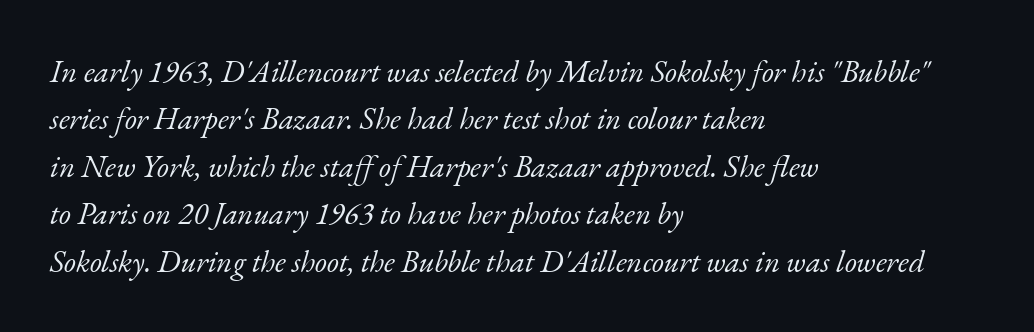
The image shows 31 px light serif type, italic (leaning right); set left-aligned, normal line spacing (1.53x), normal letter spacing, not underlined; low stroke contrast and a small x-height.
